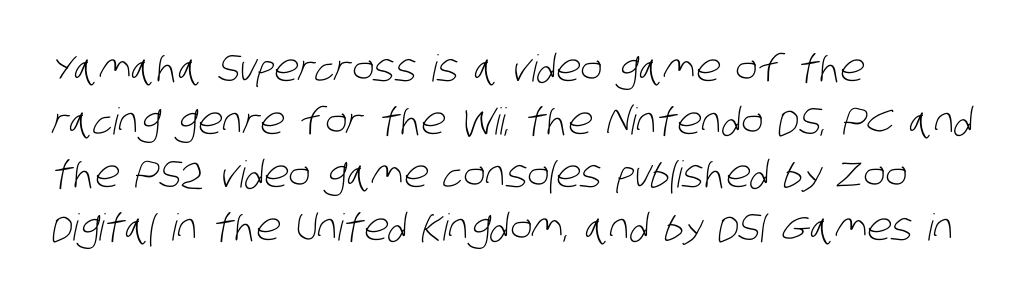
{"serif": "no", "bold": "no", "weight": "light", "width": "condensed", "stroke_contrast": "low", "x_height": "large", "monospaced": "no", "underline": "no", "align": "left", "line_spacing": "normal", "line_spacing_ratio": 1.43, "letter_spacing": "normal", "letter_spacing_em": 0.0, "glyph_px": 37}
